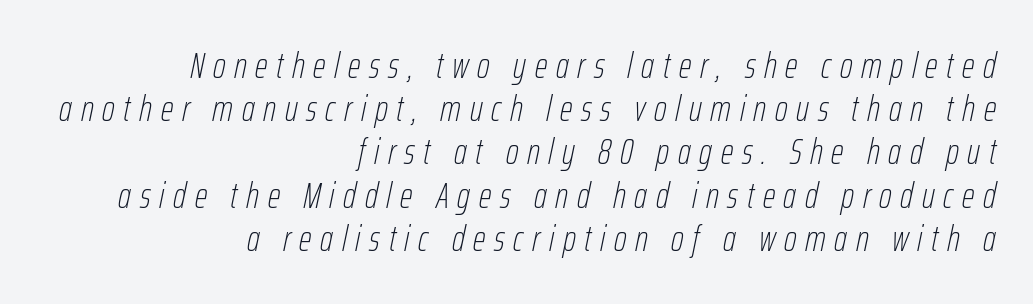
{"italic": "yes", "lean": "right", "slant_degrees": 12, "bold": "no", "weight": "thin", "width": "condensed", "stroke_contrast": "low", "x_height": "medium", "monospaced": "no", "underline": "no", "align": "right", "line_spacing_ratio": 1.2, "letter_spacing": "wide", "letter_spacing_em": 0.24, "glyph_px": 36}
